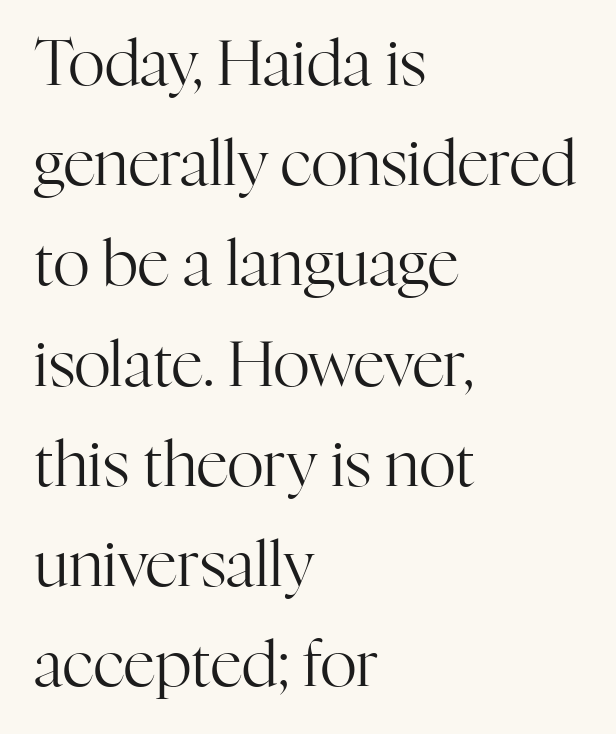
The image shows 63 px regular-weight serif type, upright; set left-aligned, normal line spacing (1.59x), normal letter spacing, not underlined; high stroke contrast and a medium x-height.
